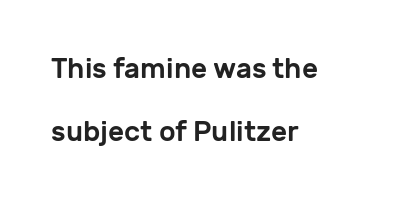
Stroke terminals: plain, sans-serif. The passage shown has conventional tracking throughout. The lines are quadded left. The area under the type is left untouched.
